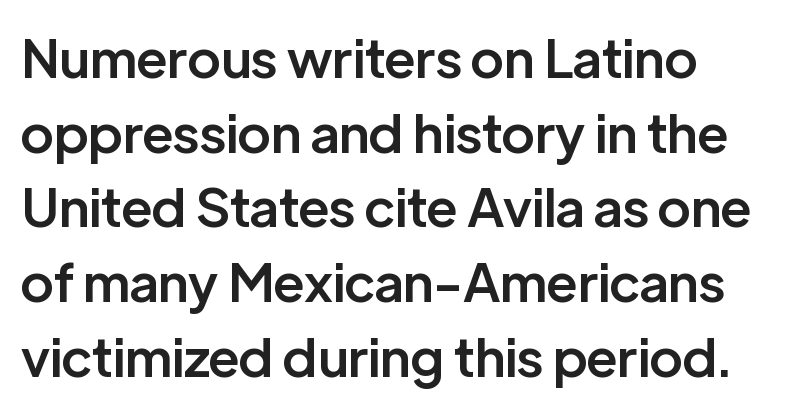
The image shows 53 px semibold sans-serif type, upright; set normal line spacing (1.41x), normal letter spacing, not underlined; low stroke contrast and a medium x-height.
